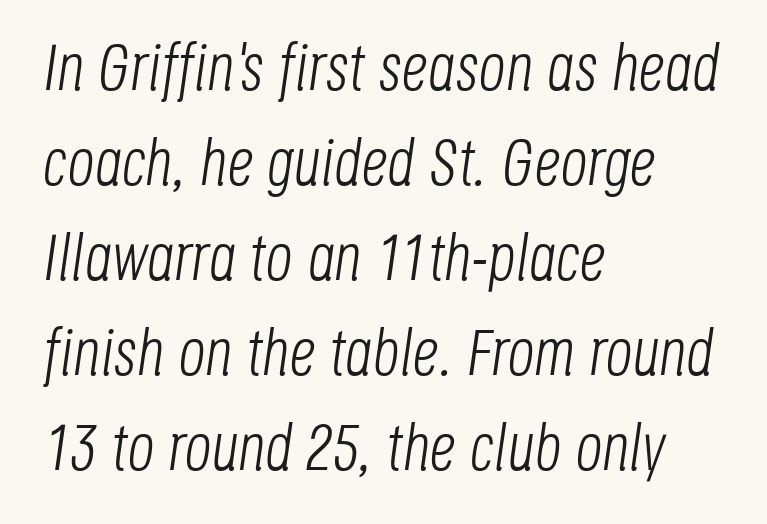
{"italic": "yes", "lean": "right", "slant_degrees": 8, "bold": "no", "weight": "light", "width": "condensed", "stroke_contrast": "low", "x_height": "large", "monospaced": "no", "underline": "no", "align": "left", "line_spacing": "normal", "line_spacing_ratio": 1.44, "letter_spacing": "normal", "letter_spacing_em": 0.0, "glyph_px": 66}
